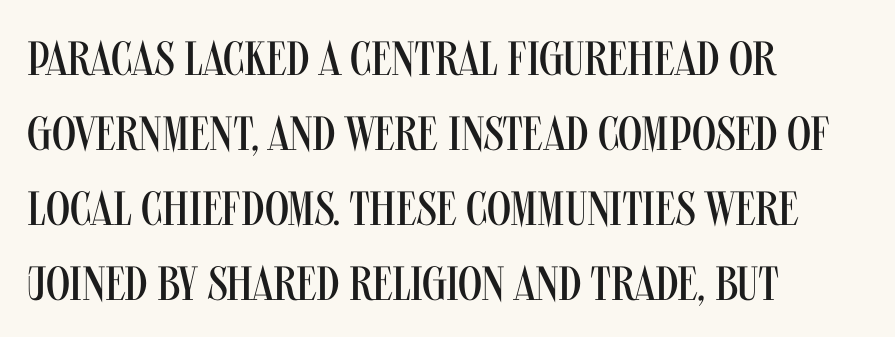
The image shows 48 px regular-weight, condensed sans-serif type, upright; set left-aligned, normal line spacing (1.56x), normal letter spacing, not underlined; medium stroke contrast and a large x-height.
